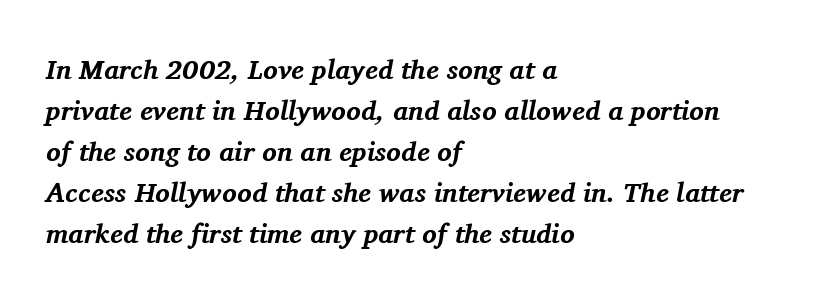
{"italic": "yes", "lean": "right", "slant_degrees": 11, "bold": "yes", "underline": "no", "align": "left", "line_spacing": "normal", "line_spacing_ratio": 1.52, "letter_spacing": "normal", "letter_spacing_em": 0.0, "glyph_px": 27}
